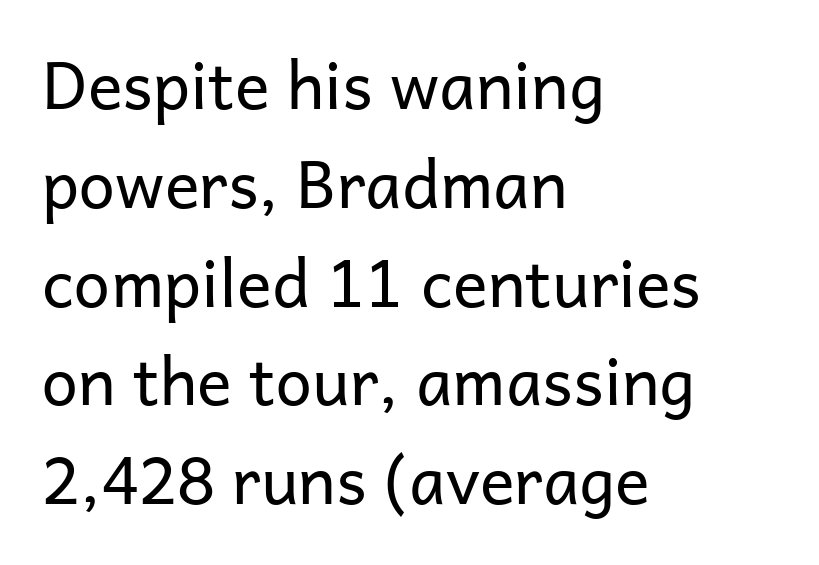
{"serif": "no", "italic": "no", "bold": "no", "weight": "regular", "width": "normal", "stroke_contrast": "low", "x_height": "medium", "monospaced": "no", "underline": "no", "align": "left", "line_spacing": "normal", "line_spacing_ratio": 1.52, "letter_spacing": "normal", "letter_spacing_em": 0.0, "glyph_px": 65}
